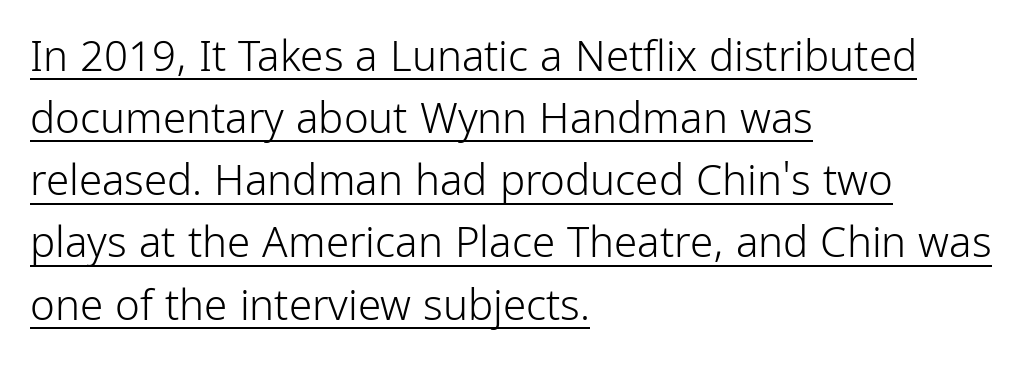
Q: Is the text bold? A: No.
Q: Is the text italic (slanted)? A: No, it is upright.
Q: Is the typeface a serif or a sans-serif typeface? A: Sans-serif.
Q: Is the text underlined? A: Yes.
Q: How is the paragraph aligned? A: Left-aligned.
Q: Is the spacing between letters normal or unusually wide? A: Normal.
Q: Is the spacing between lines tight, normal or loose? A: Normal.
Q: Width (condensed, normal, or wide)? A: Condensed.
Q: Stroke contrast? A: Low.
Q: x-height? A: Medium.
Q: Monospaced? A: No.
